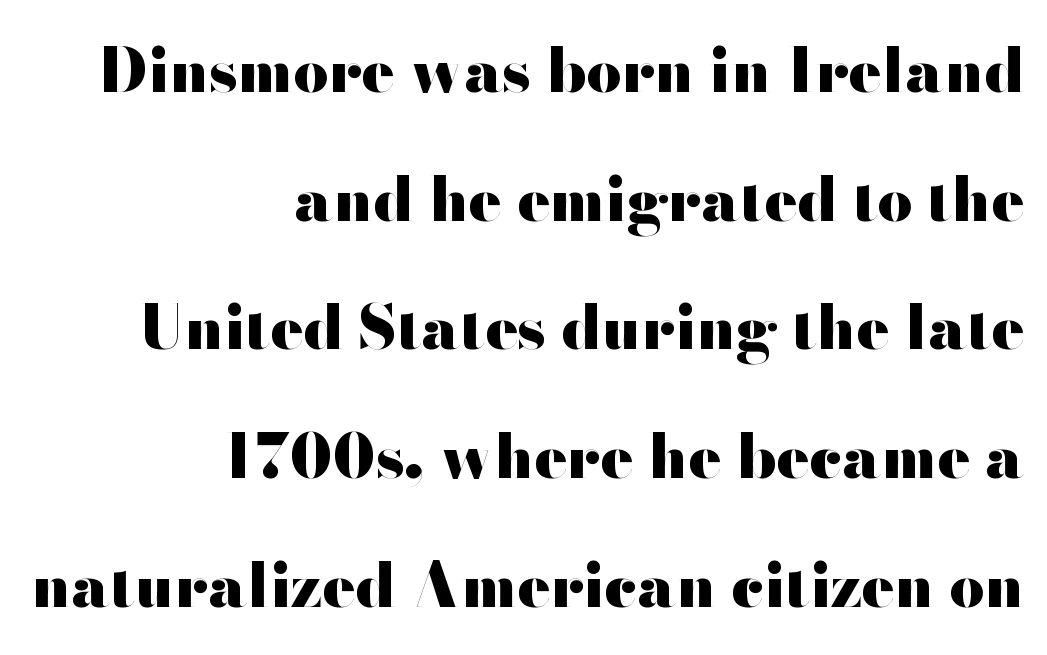
Reading down the block, your eye finds every line finishing at a fixed right position. You could call the tracking neutral — neither tight nor loose. Varying glyph widths throughout — classic text-font behaviour. Descender tails drop into unmarked territory. The block of text is sparse from top to bottom, with ample space between rows.
